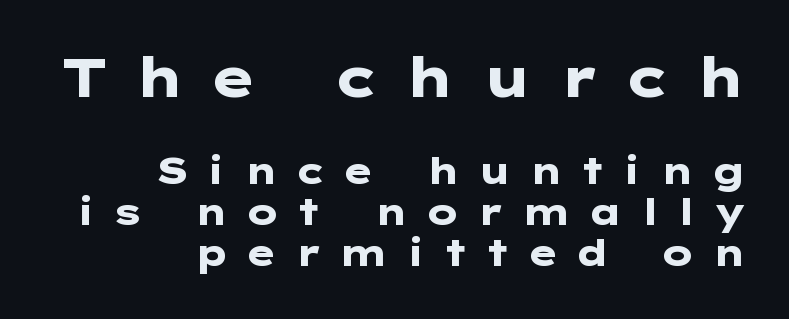
The font family rendered here belongs to the sans-serif group. In terms of leading, this rendering errs on the cramped side. The line texture is sparse and dotted thanks to wide tracking. Compared with an ordinary text face, these strokes are far heavier — a full bold. A typesetter would mark this as roman, not italic. The paragraph shown leans on its right margin.
